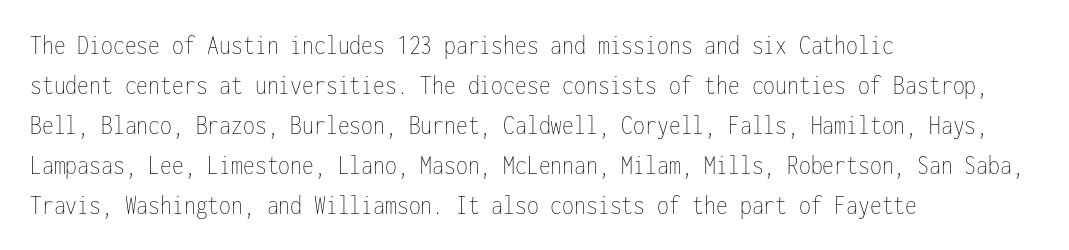
Italic: no, the glyphs are upright roman. Observe the ordinary spacing: letters are neighbours, not strangers. Line spacing here is normal. The zone under the glyphs is completely vacant. These lines stack with their left ends in a neat column.
